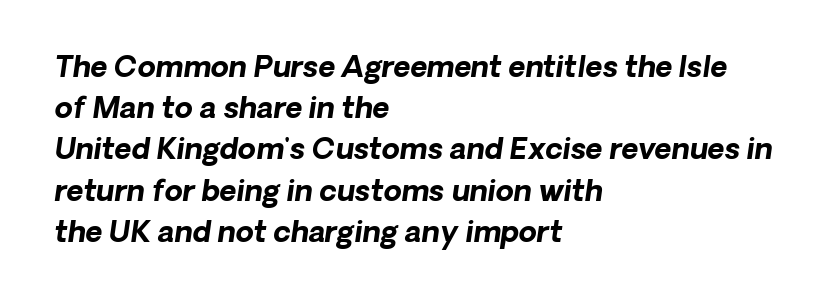
Type without underlining. Note the varied advance widths — an 'i' is clearly narrower than an 'm'. Inter-character spacing is left at the font's built-in metrics. Notice how thick the strokes are: this is what a full bold looks like.
